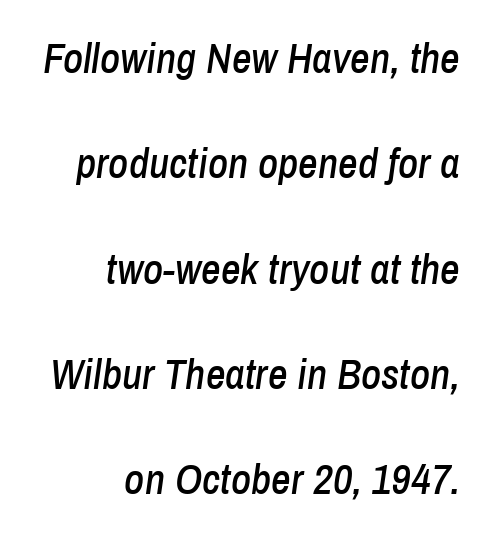
The image shows 43 px condensed type, italic (leaning right); set right-aligned, loose line spacing (2.45x), normal letter spacing, not underlined; low stroke contrast and a medium x-height.
